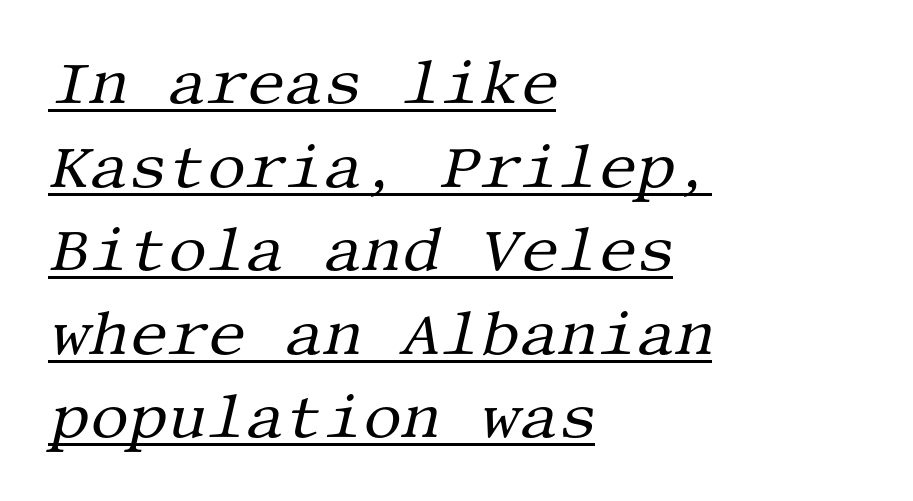
Q: Is the text bold? A: No.
Q: Is the text italic (slanted)? A: Yes, it leans right by about 13 degrees.
Q: Is the typeface a serif or a sans-serif typeface? A: Serif.
Q: Is the text underlined? A: Yes.
Q: How is the paragraph aligned? A: Left-aligned.
Q: Is the spacing between letters normal or unusually wide? A: Normal.
Q: Is the spacing between lines tight, normal or loose? A: Normal.
Q: Width (condensed, normal, or wide)? A: Normal.
Q: Stroke contrast? A: Medium.
Q: x-height? A: Large.
